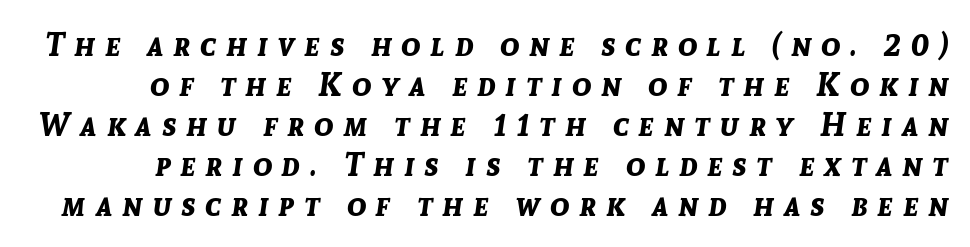
{"italic": "yes", "lean": "right", "slant_degrees": 8, "bold": "yes", "weight": "bold", "width": "normal", "stroke_contrast": "low", "x_height": "medium", "monospaced": "no", "underline": "no", "line_spacing": "normal", "line_spacing_ratio": 1.25, "letter_spacing": "wide", "letter_spacing_em": 0.31, "glyph_px": 32}
